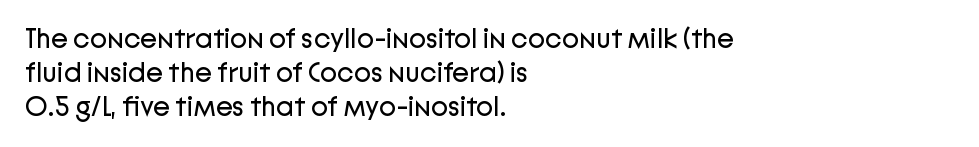
The image shows 28 px regular-weight sans-serif type, upright; set left-aligned, line spacing 1.21x, normal letter spacing, not underlined; low stroke contrast and a medium x-height.
